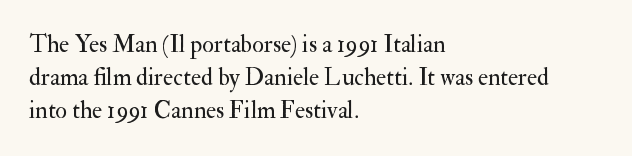
{"italic": "no", "bold": "no", "underline": "no", "align": "left", "line_spacing": "normal", "line_spacing_ratio": 1.38, "letter_spacing": "normal", "letter_spacing_em": 0.0, "glyph_px": 24}
